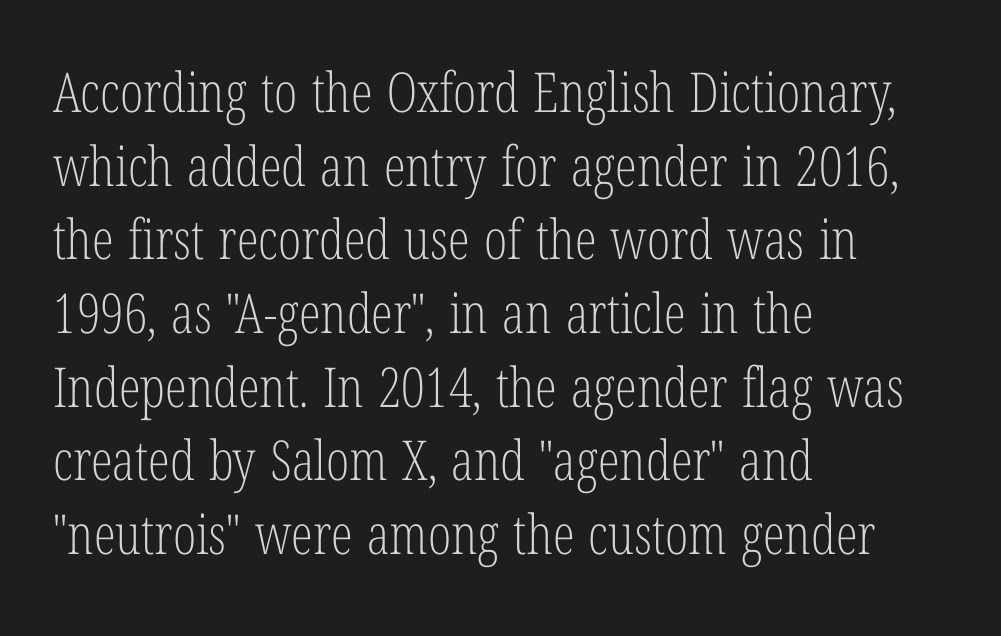
The image shows 55 px light, condensed serif type, upright; set left-aligned, normal line spacing (1.34x), normal letter spacing, not underlined; low stroke contrast and a medium x-height.
